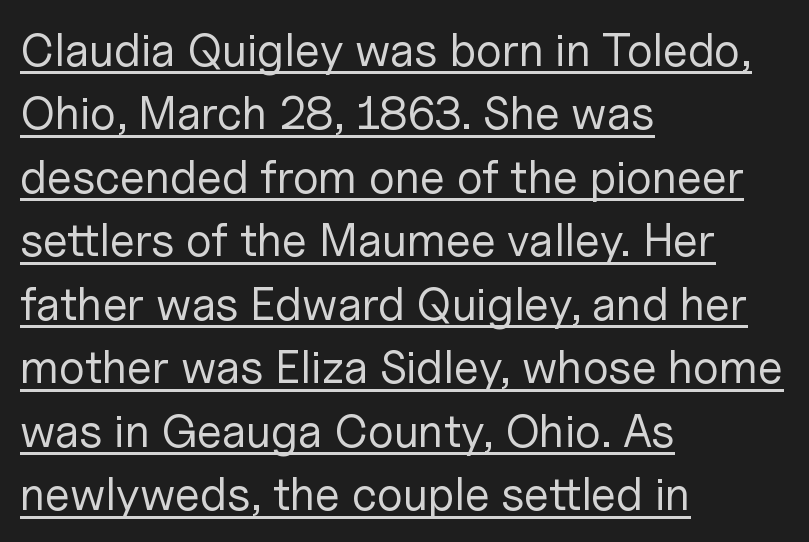
The image shows 46 px regular-weight sans-serif type, upright; set left-aligned, normal line spacing (1.38x), normal letter spacing, underlined; low stroke contrast and a medium x-height.
